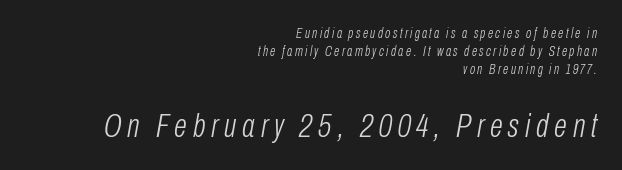
The image shows 34 px light, condensed type, italic (leaning right); set right-aligned, normal line spacing (1.3x), not underlined; the second (bottom) block is 2.43x larger; low stroke contrast and a medium x-height.
